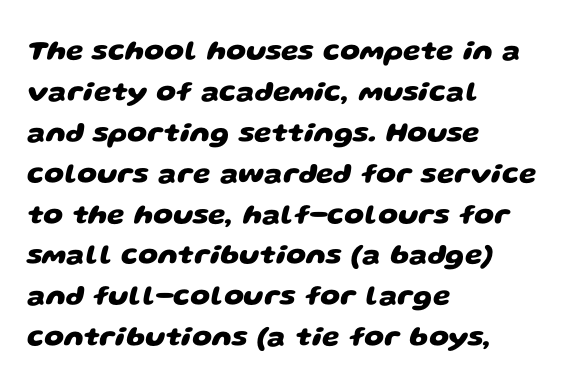
Q: Is the text bold? A: Yes.
Q: Is the typeface a serif or a sans-serif typeface? A: Sans-serif.
Q: Is the text underlined? A: No.
Q: How is the paragraph aligned? A: Left-aligned.
Q: Is the spacing between letters normal or unusually wide? A: Normal.
Q: Is the spacing between lines tight, normal or loose? A: Normal.
Q: Width (condensed, normal, or wide)? A: Wide.
Q: Stroke contrast? A: Low.
Q: x-height? A: Large.
Q: Monospaced? A: No.
